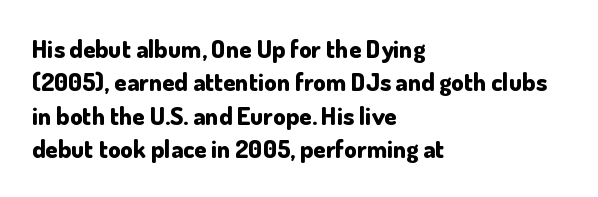
Notice how the passage keeps a crisp vertical edge on the left only. Ordinary non-slanted type is in use. This sample uses plain, unmodified letter spacing. Strong, thick strokes mark this as bold type. Normally led — the rows are evenly, conventionally spaced.
